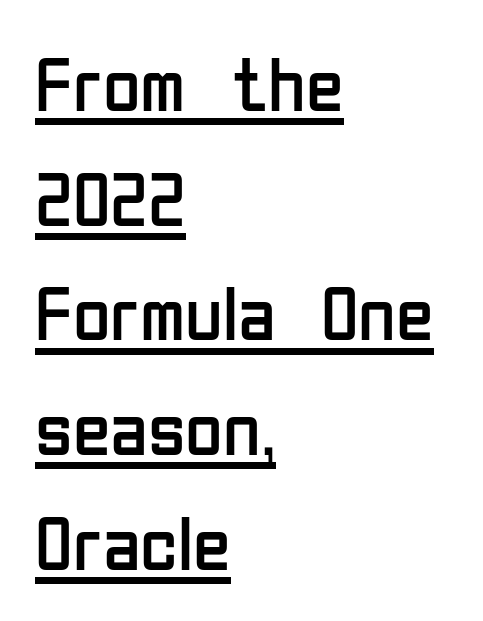
Where is the straight margin? On the left. No chunkiness to these letters — they're not bold. This sample uses plain, unmodified letter spacing. Underlining? Definitely there. Note the varied advance widths — an 'i' is clearly narrower than an 'm'. The block of text has a typical density, with ordinary space between rows.
